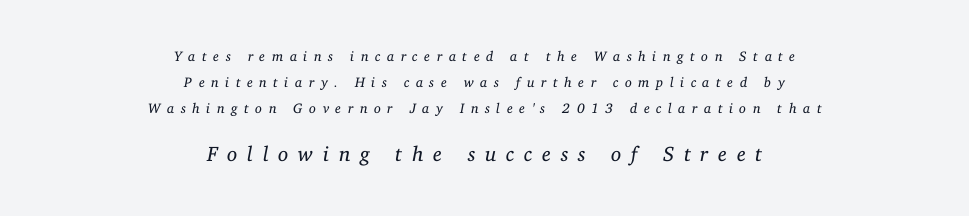
The image shows 21 px text type, italic (leaning right); set centered, line spacing 1.84x, unusually wide letter spacing (+0.46 em), not underlined; the second (bottom) block is 1.5x larger.
